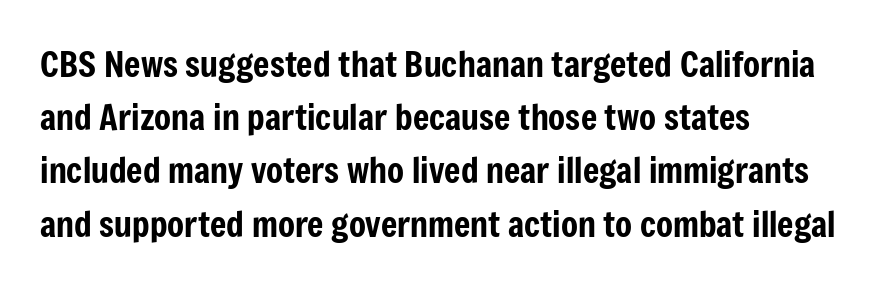
{"serif": "no", "italic": "no", "width": "condensed", "stroke_contrast": "low", "x_height": "medium", "monospaced": "no", "underline": "no", "align": "left", "line_spacing": "normal", "line_spacing_ratio": 1.52, "letter_spacing": "normal", "letter_spacing_em": 0.0, "glyph_px": 35}
